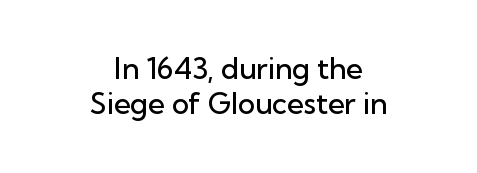
Q: Is the text bold? A: Semi-bold.
Q: Is the text italic (slanted)? A: No, it is upright.
Q: Is the typeface a serif or a sans-serif typeface? A: Sans-serif.
Q: Is the text underlined? A: No.
Q: How is the paragraph aligned? A: Centered.
Q: Is the spacing between letters normal or unusually wide? A: Normal.
Q: Width (condensed, normal, or wide)? A: Normal.
Q: Stroke contrast? A: Low.
Q: x-height? A: Medium.
Q: Monospaced? A: No.
